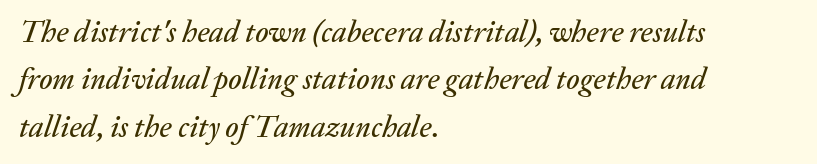
{"italic": "yes", "lean": "right", "slant_degrees": 20, "width": "normal", "stroke_contrast": "low", "x_height": "medium", "monospaced": "no", "underline": "no", "align": "left", "line_spacing": "normal", "line_spacing_ratio": 1.58, "letter_spacing": "normal", "letter_spacing_em": 0.0, "glyph_px": 30}
